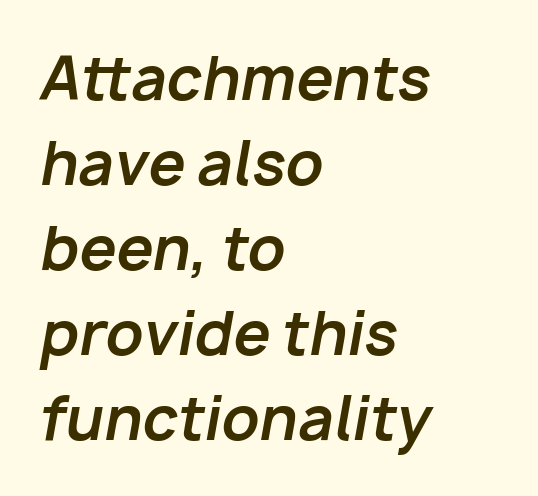
Q: Is the text bold? A: Yes.
Q: Is the text italic (slanted)? A: Yes, it leans right by about 10 degrees.
Q: Is the text underlined? A: No.
Q: How is the paragraph aligned? A: Left-aligned.
Q: Is the spacing between letters normal or unusually wide? A: Normal.
Q: Is the spacing between lines tight, normal or loose? A: Normal.
Q: Width (condensed, normal, or wide)? A: Normal.
Q: Stroke contrast? A: Low.
Q: x-height? A: Medium.
Q: Monospaced? A: No.
